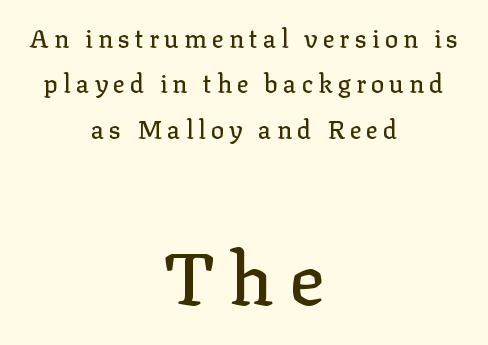
The image shows 74 px serif type, upright; set centered, line spacing 1.82x, unusually wide letter spacing (+0.2 em), not underlined; the second (bottom) block is 2.96x larger; low stroke contrast and a medium x-height.
